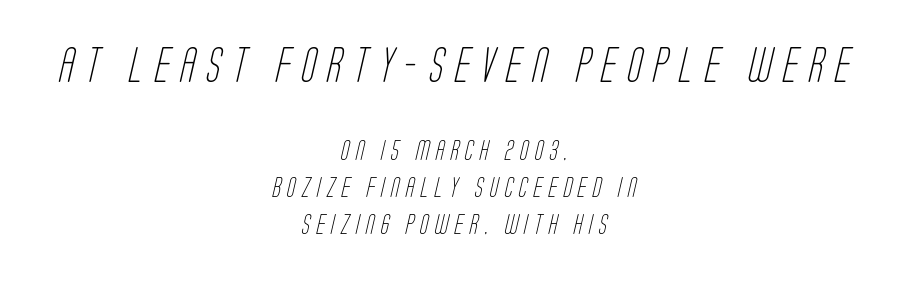
Q: Is the text bold? A: No.
Q: Is the typeface a serif or a sans-serif typeface? A: Sans-serif.
Q: Is the text underlined? A: No.
Q: How is the paragraph aligned? A: Centered.
Q: Is the spacing between letters normal or unusually wide? A: Unusually wide.
Q: Which block of text is set in a larger size, the first (top) or the second (bottom)? A: The first (top) one.
Q: Width (condensed, normal, or wide)? A: Condensed.
Q: Stroke contrast? A: Low.
Q: x-height? A: Large.
Q: Monospaced? A: No.
